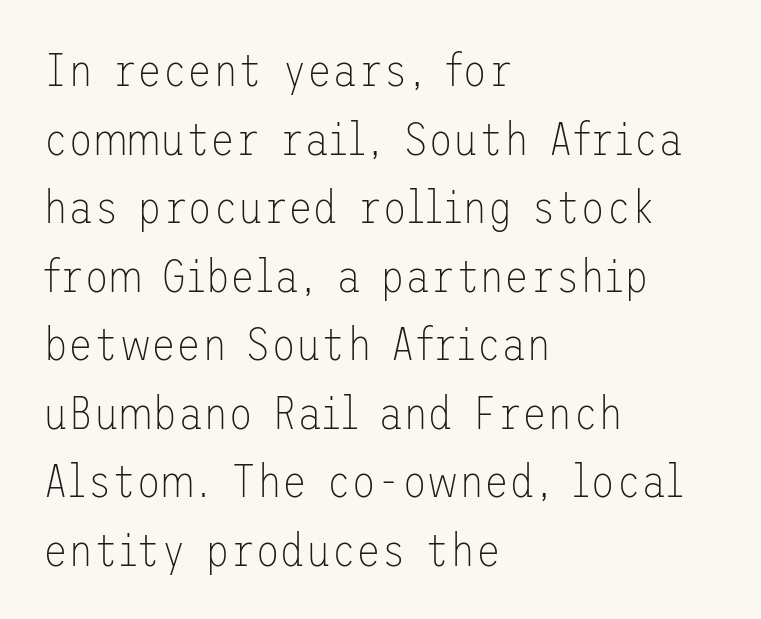
{"serif": "no", "italic": "no", "bold": "no", "weight": "thin", "width": "normal", "stroke_contrast": "low", "x_height": "medium", "underline": "no", "align": "left", "line_spacing": "normal", "line_spacing_ratio": 1.49, "letter_spacing": "normal", "letter_spacing_em": 0.0, "glyph_px": 46}
